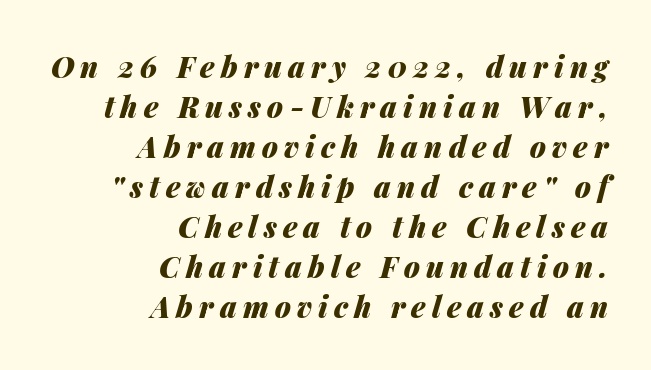
The rendering uses natural spacing where letterforms have individual widths. If you drew a line through each stem, it would be angled. The gaps between neighbouring characters are conspicuously large. Each row of text sits above clean, open space.
